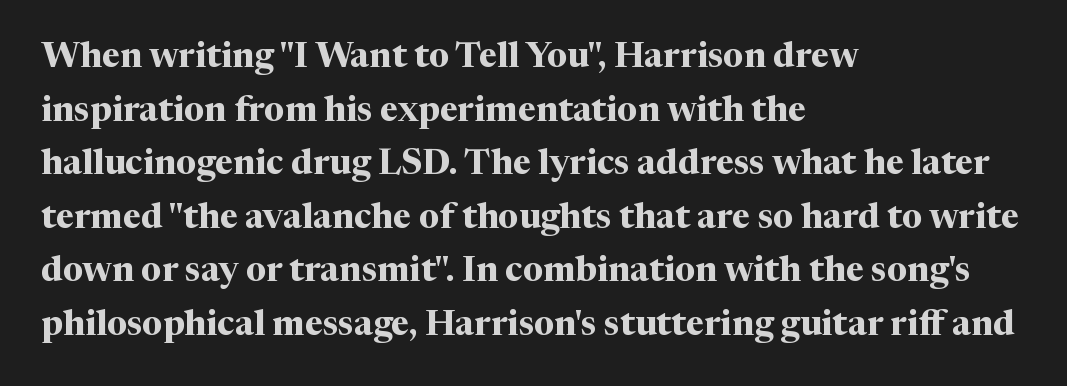
Q: Is the text bold? A: Yes.
Q: Is the text italic (slanted)? A: No, it is upright.
Q: Is the typeface a serif or a sans-serif typeface? A: Serif.
Q: Is the text underlined? A: No.
Q: How is the paragraph aligned? A: Left-aligned.
Q: Is the spacing between letters normal or unusually wide? A: Normal.
Q: Is the spacing between lines tight, normal or loose? A: Normal.
Q: Width (condensed, normal, or wide)? A: Normal.
Q: Stroke contrast? A: Medium.
Q: x-height? A: Medium.
Q: Monospaced? A: No.
